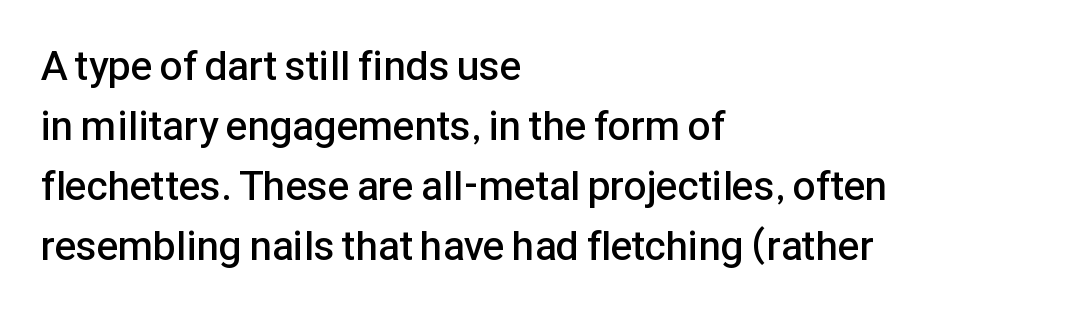
The image shows 41 px semibold sans-serif type, upright; set left-aligned, normal line spacing (1.46x), normal letter spacing, not underlined; low stroke contrast and a medium x-height.
